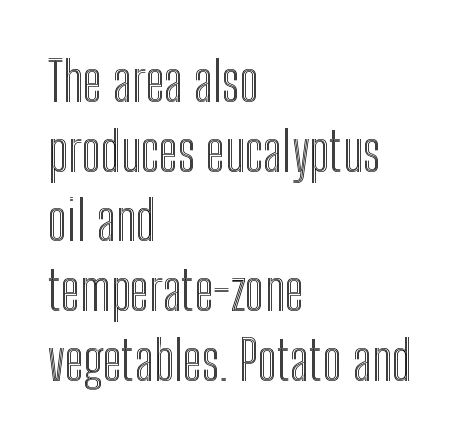
The rendering anchors every line to the left-hand side. Tracking value appears to be zero — textbook default spacing. Quick note: underline off. Tall strokes in this sample are plumb rather than angled. Spacing verdict: proportional, widths tailored to each character.
